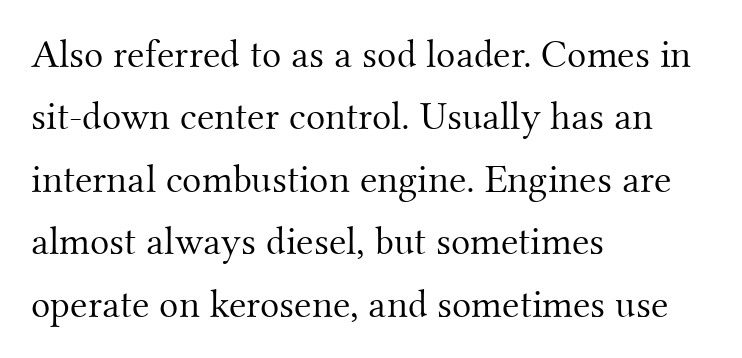
{"serif": "yes", "italic": "no", "bold": "no", "weight": "light", "width": "normal", "stroke_contrast": "medium", "x_height": "small", "monospaced": "no", "underline": "no", "align": "left", "line_spacing": "normal", "line_spacing_ratio": 1.56, "letter_spacing": "normal", "letter_spacing_em": 0.0, "glyph_px": 40}
